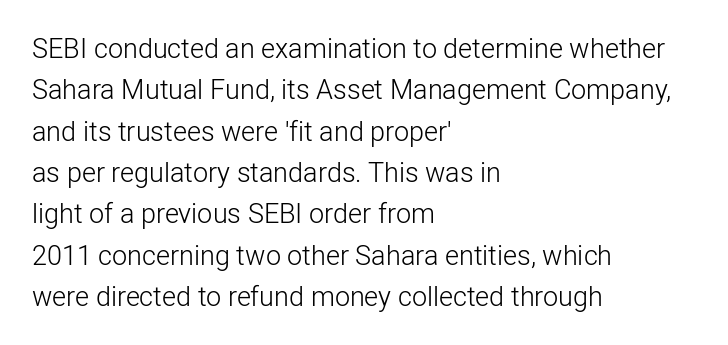
{"italic": "no", "bold": "no", "underline": "no", "align": "left", "line_spacing": "normal", "line_spacing_ratio": 1.53, "letter_spacing": "normal", "letter_spacing_em": 0.0, "glyph_px": 27}
